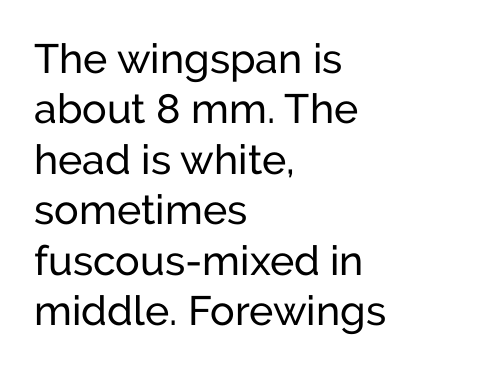
{"serif": "no", "italic": "no", "bold": "no", "weight": "regular", "width": "normal", "stroke_contrast": "low", "x_height": "medium", "monospaced": "no", "underline": "no", "align": "left", "line_spacing_ratio": 1.23, "letter_spacing": "normal", "letter_spacing_em": 0.0, "glyph_px": 41}
